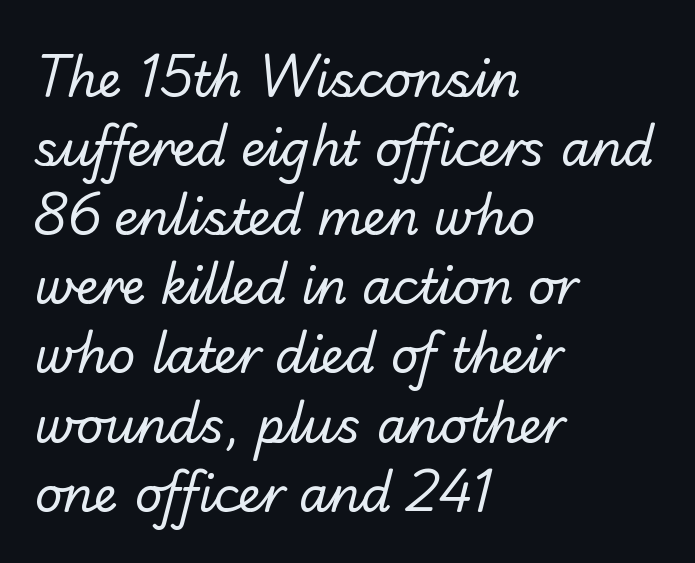
Q: Is the text bold? A: No.
Q: Is the typeface a serif or a sans-serif typeface? A: Sans-serif.
Q: Is the text underlined? A: No.
Q: How is the paragraph aligned? A: Left-aligned.
Q: Is the spacing between letters normal or unusually wide? A: Normal.
Q: Is the spacing between lines tight, normal or loose? A: Normal.
Q: Width (condensed, normal, or wide)? A: Normal.
Q: Stroke contrast? A: Low.
Q: x-height? A: Small.
Q: Monospaced? A: No.
